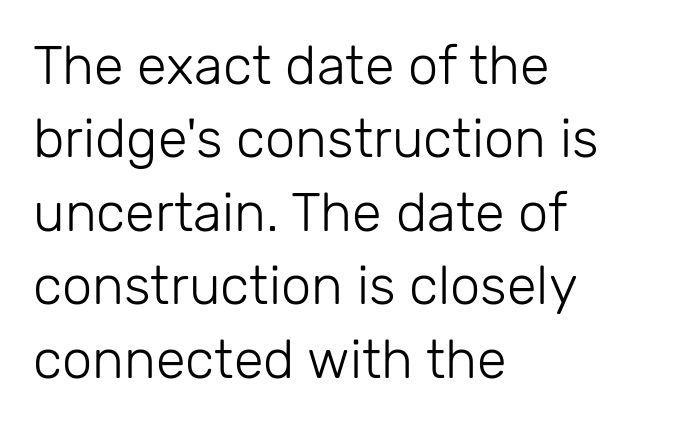
Each letter keeps its own natural width here, so spacing adapts to shape. Short and long lines alike share a common starting point at left. The tracking reads as untouched default to a designer's eye. These lines are composed in type without serifs.
